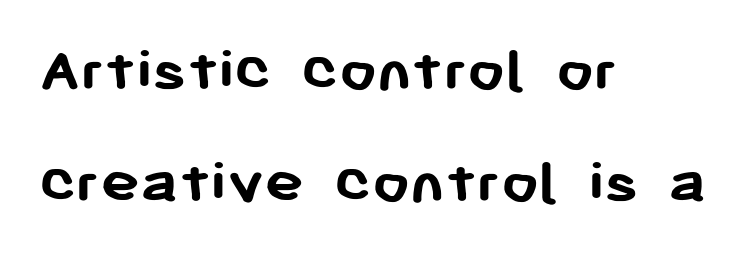
{"serif": "no", "italic": "no", "bold": "yes", "weight": "semibold", "width": "normal", "stroke_contrast": "low", "x_height": "medium", "monospaced": "no", "underline": "no", "align": "left", "line_spacing": "normal", "line_spacing_ratio": 1.69, "letter_spacing": "normal", "letter_spacing_em": 0.0, "glyph_px": 66}
